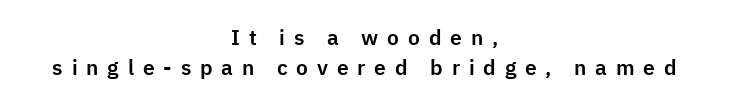
Descenders are the only things crossing below the line. Look at the tracking — it's clearly loosened, letters drifting apart. In terms of posture, this sample is upright. The lines sit at an ordinary, default distance from one another. Which margin do the lines hug? Neither — every line sits in the middle.
